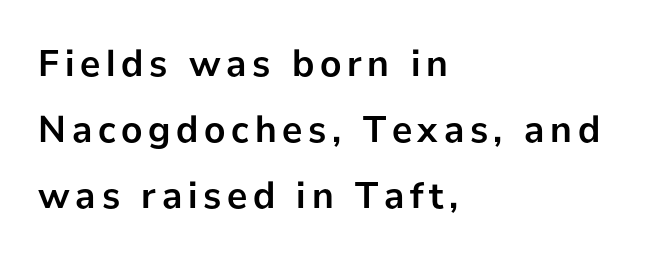
The image shows 38 px semibold sans-serif type, upright; set left-aligned, line spacing 1.74x, not underlined; low stroke contrast and a medium x-height.
